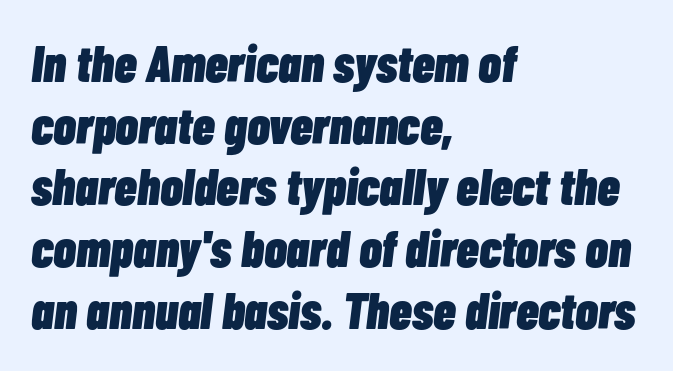
The image shows 51 px heavy, condensed type, italic (leaning right); set left-aligned, line spacing 1.21x, normal letter spacing, not underlined; low stroke contrast and a medium x-height.
